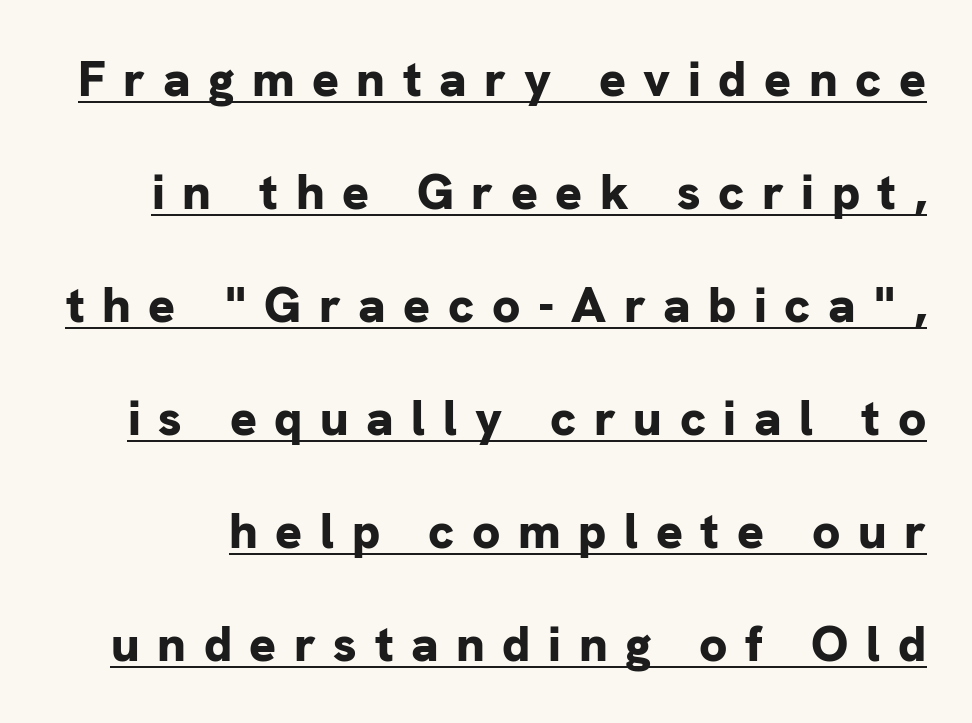
{"serif": "no", "italic": "no", "bold": "yes", "weight": "bold", "width": "normal", "stroke_contrast": "low", "x_height": "medium", "monospaced": "no", "underline": "yes", "line_spacing": "loose", "line_spacing_ratio": 2.26, "letter_spacing": "wide", "letter_spacing_em": 0.35, "glyph_px": 50}
